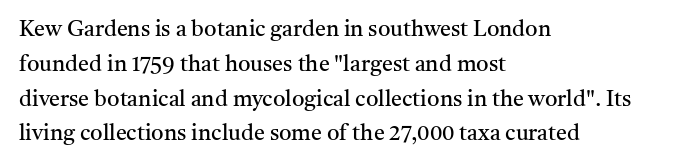
The image shows 22 px text type, upright; set left-aligned, normal line spacing (1.58x), normal letter spacing, not underlined.
